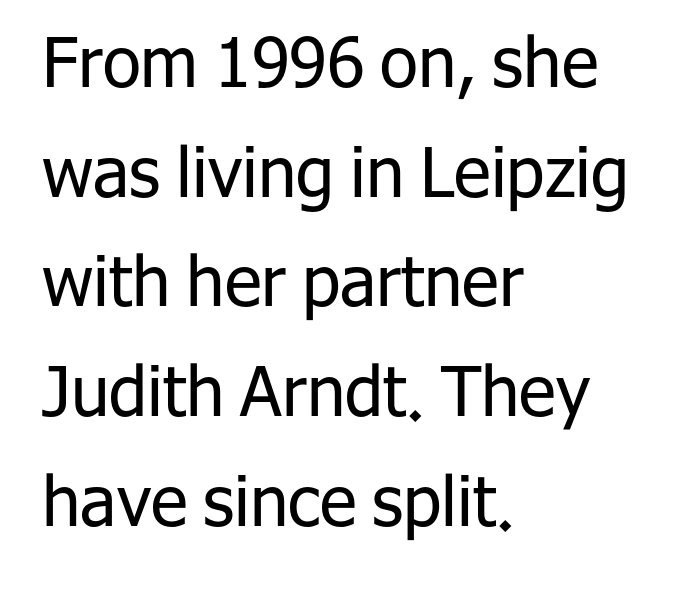
Rows of type keep a routine distance in the vertical direction. You could not count columns in this text — the font is proportionally spaced. This is the regular roman posture of the typeface. Is the stroke heavy? The answer is a plain regular-or-lighter.
